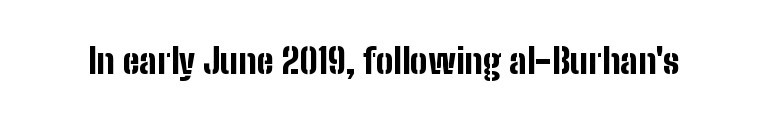
Q: Is the text bold? A: Yes.
Q: Is the text italic (slanted)? A: No, it is upright.
Q: Is the typeface a serif or a sans-serif typeface? A: Sans-serif.
Q: Is the text underlined? A: No.
Q: Is the spacing between letters normal or unusually wide? A: Normal.
Q: Width (condensed, normal, or wide)? A: Condensed.
Q: Stroke contrast? A: Low.
Q: x-height? A: Medium.
Q: Monospaced? A: No.
